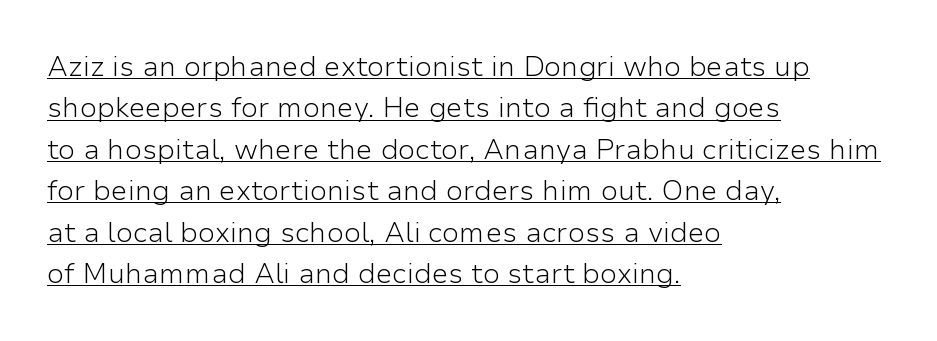
Is this a sans? Yes — the strokes have no serifs. Compared with typical paragraphs, the rows here are spaced about the same. Quick note: underline on. The letters sit at their default tracking, neither squeezed nor spread.
